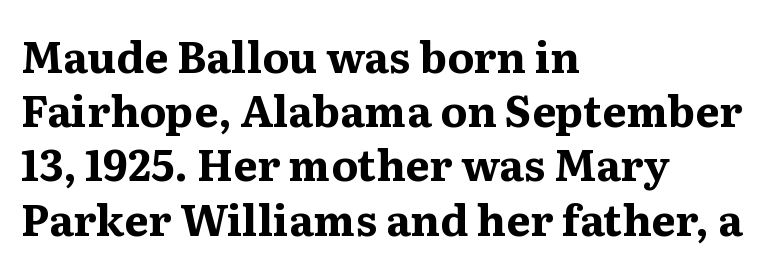
The letters are bold, with thick, heavy strokes. Quick note: not italic, upright. Compared with a centered layout, this one pins lines to the left instead. Vertically, the passage feels balanced, rows spaced as you'd expect. This sample uses plain, unmodified letter spacing.
